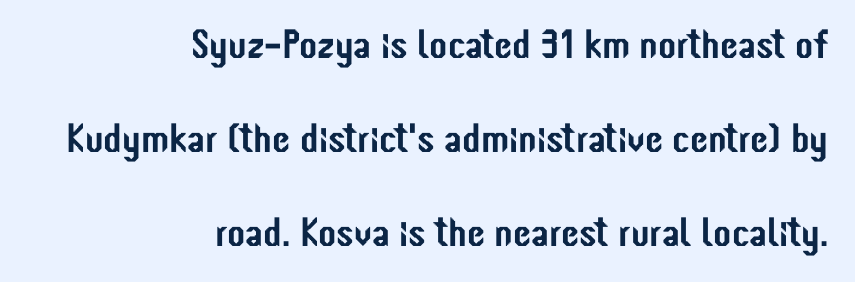
The image shows 41 px condensed sans-serif type, upright; set right-aligned, loose line spacing (2.29x), normal letter spacing, not underlined; low stroke contrast and a medium x-height.
